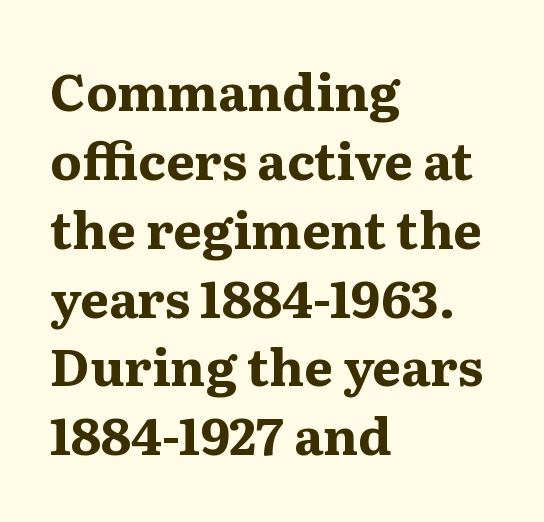
These lines are set flush left with a ragged right edge. Is this a fixed-width face? No — the glyphs have proportional, varying widths. A normal amount of white space separates one row of letters from the next. The rendering keeps characters at their native spacing. Classification — serif.
